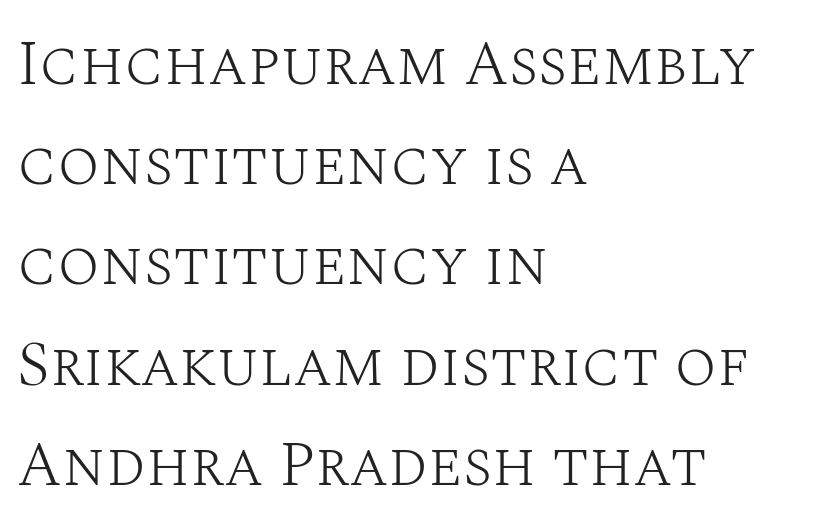
Line spacing here is normal. What stands out about the letter spacing? Nothing — it is the standard amount. Ordinary non-slanted type is in use. Examine the stroke ends and you'll spot serifs. The characters are drawn with everyday or finer stroke widths.
